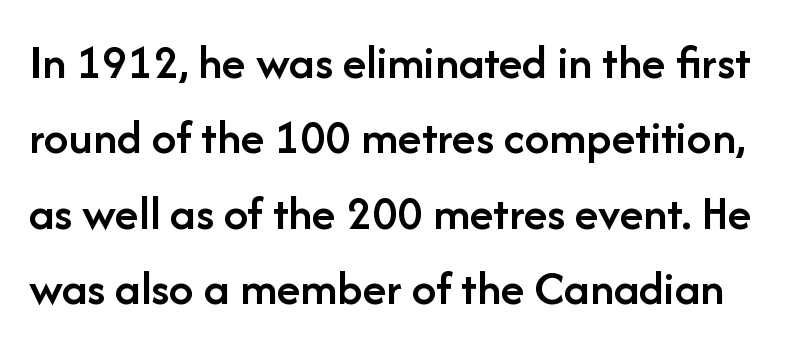
The image shows 49 px semibold sans-serif type, upright; set normal line spacing (1.54x), normal letter spacing, not underlined; low stroke contrast and a medium x-height.
